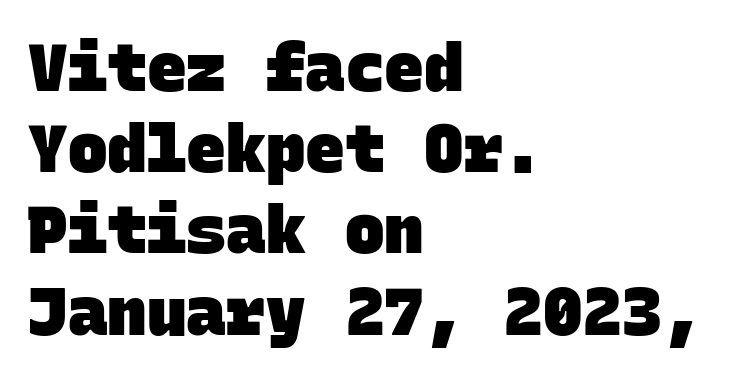
The image shows 66 px heavy sans-serif type, monospaced; set left-aligned, line spacing 1.23x, normal letter spacing, not underlined; low stroke contrast and a large x-height.
